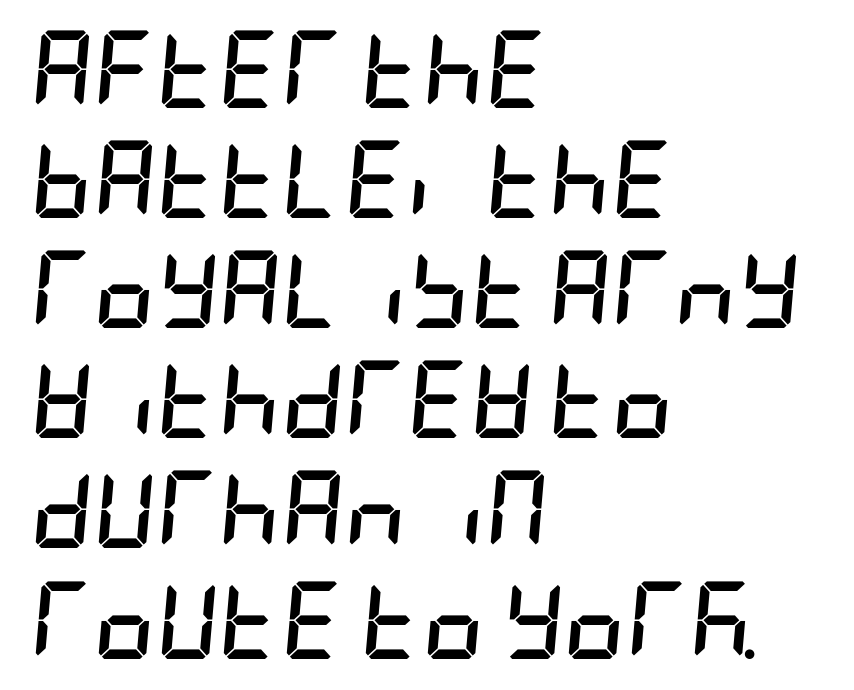
Q: Is the text bold? A: Yes.
Q: Is the text italic (slanted)? A: Yes, it leans right by about 5 degrees.
Q: Is the text underlined? A: No.
Q: How is the paragraph aligned? A: Left-aligned.
Q: Is the spacing between letters normal or unusually wide? A: Normal.
Q: Is the spacing between lines tight, normal or loose? A: Normal.
Q: Width (condensed, normal, or wide)? A: Condensed.
Q: Stroke contrast? A: Low.
Q: x-height? A: Large.
